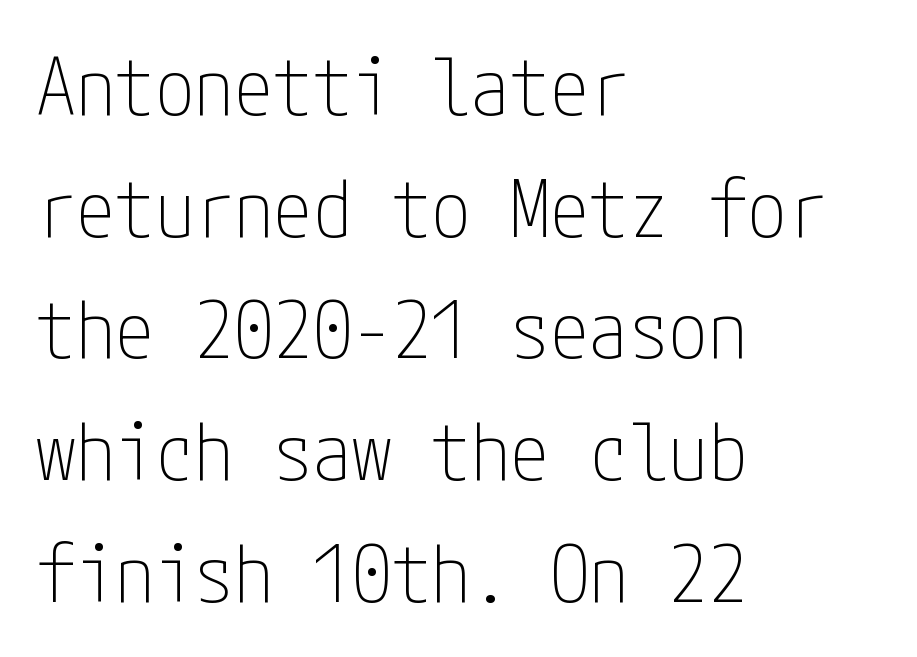
{"serif": "no", "italic": "no", "bold": "no", "weight": "thin", "width": "condensed", "stroke_contrast": "low", "x_height": "medium", "underline": "no", "align": "left", "line_spacing": "normal", "line_spacing_ratio": 1.54, "letter_spacing": "normal", "letter_spacing_em": 0.0, "glyph_px": 79}
